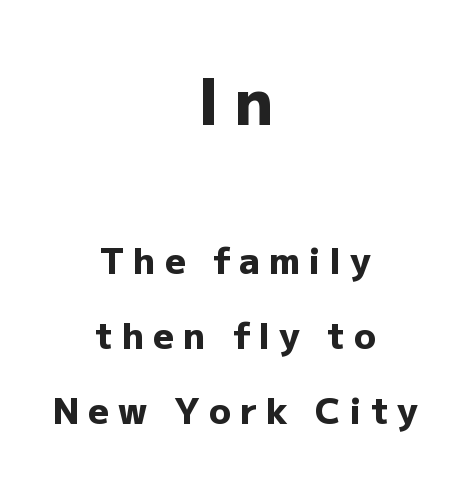
The image shows 63 px heavy sans-serif type, upright; set centered, loose line spacing (2.08x), unusually wide letter spacing (+0.25 em), not underlined; the first (top) block is 1.75x larger; low stroke contrast and a medium x-height.
